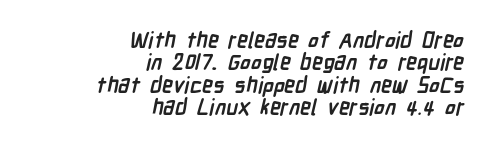
The image shows 22 px bold type; set right-aligned, tight line spacing (1.02x), normal letter spacing, not underlined.
